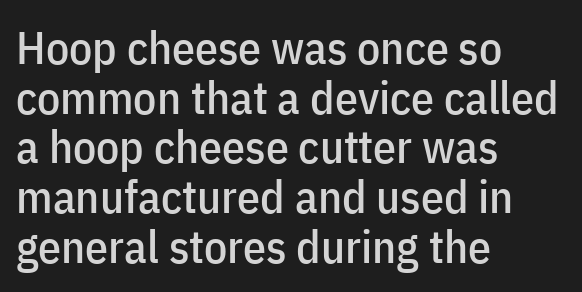
Q: Is the text italic (slanted)? A: No, it is upright.
Q: Is the typeface a serif or a sans-serif typeface? A: Sans-serif.
Q: Is the text underlined? A: No.
Q: How is the paragraph aligned? A: Left-aligned.
Q: Is the spacing between letters normal or unusually wide? A: Normal.
Q: Is the spacing between lines tight, normal or loose? A: Tight.
Q: Width (condensed, normal, or wide)? A: Condensed.
Q: Stroke contrast? A: Low.
Q: x-height? A: Medium.
Q: Monospaced? A: No.
